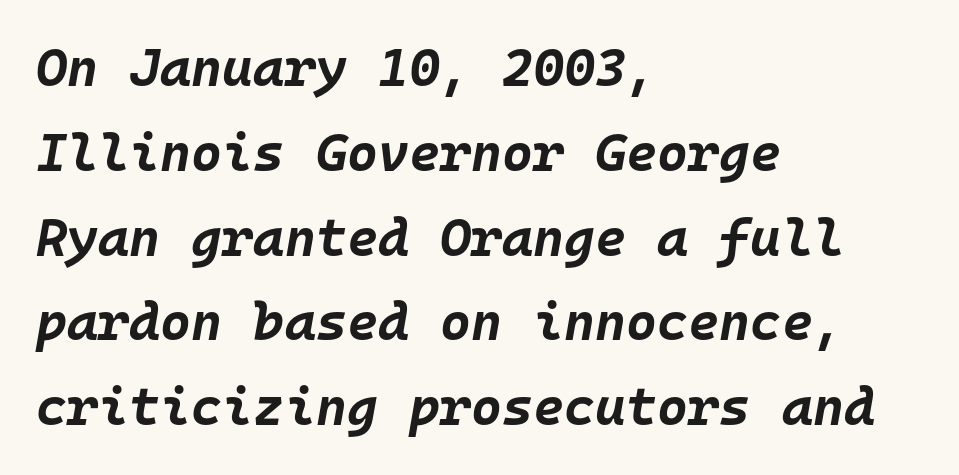
The image shows 53 px bold type, italic (leaning right), monospaced; set left-aligned, normal line spacing (1.6x), normal letter spacing, not underlined; low stroke contrast and a large x-height.
